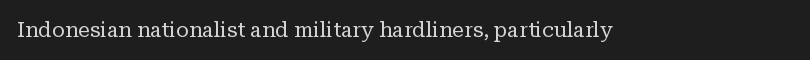
The passage shown is not underscored anywhere. The font's upright variant was chosen for this text. Stems here are at most as thick as an everyday book face. Observe the ordinary spacing: letters are neighbours, not strangers.
